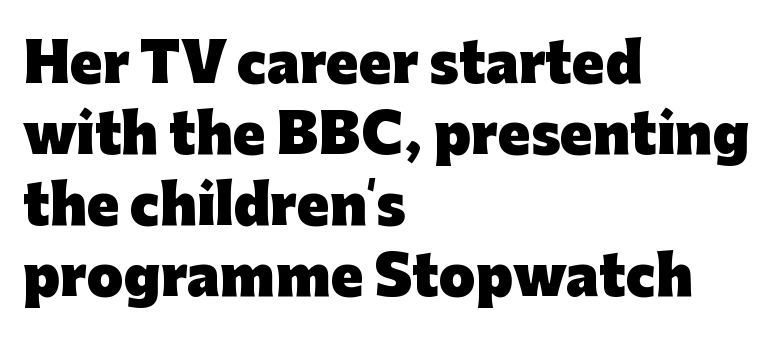
Q: Is the text bold? A: Yes.
Q: Is the text italic (slanted)? A: No, it is upright.
Q: Is the typeface a serif or a sans-serif typeface? A: Sans-serif.
Q: Is the text underlined? A: No.
Q: How is the paragraph aligned? A: Left-aligned.
Q: Is the spacing between letters normal or unusually wide? A: Normal.
Q: Is the spacing between lines tight, normal or loose? A: Normal.
Q: Width (condensed, normal, or wide)? A: Normal.
Q: Stroke contrast? A: Low.
Q: x-height? A: Medium.
Q: Monospaced? A: No.
